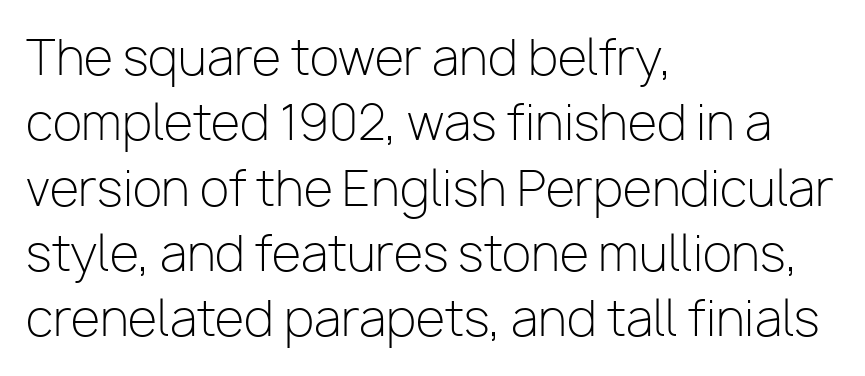
These lines are composed in type without serifs. Stems and bowls with no extra thickness — not bold. The rendering uses natural spacing where letterforms have individual widths. The designer left line spacing at the default. Every character sits straight up, as roman type does.
